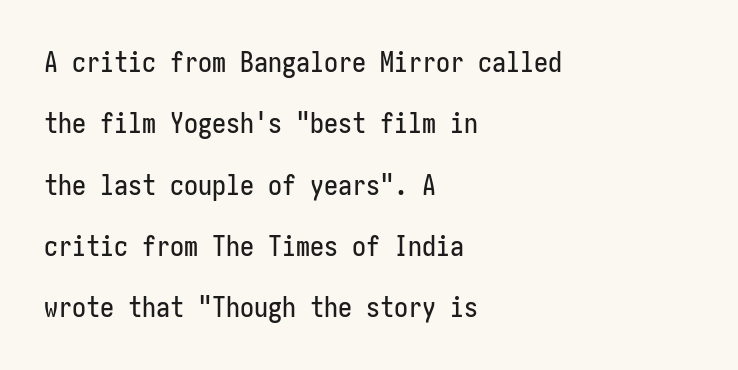
A typesetter would call this zero additional tracking. Nope, no serifs anywhere on these letters. Words float on clear page, feet unadorned. Nope, not italic — everything's standing straight. The space between consecutive lines is lavish.
